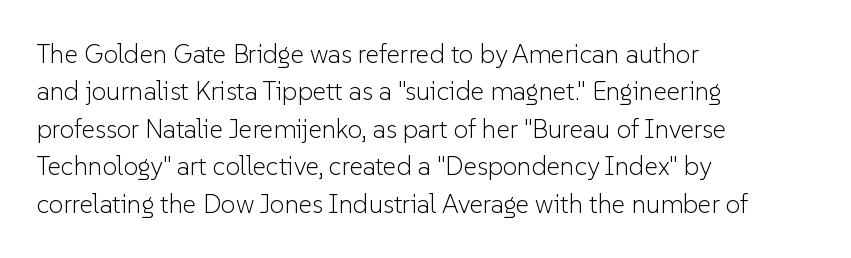
The image shows 26 px text type, upright; set left-aligned, normal line spacing (1.44x), normal letter spacing, not underlined.
